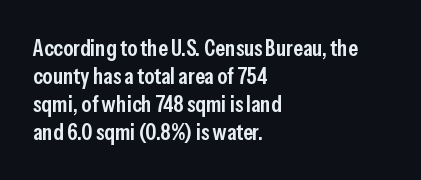
Q: Is the text bold? A: Semi-bold.
Q: Is the text italic (slanted)? A: No, it is upright.
Q: Is the text underlined? A: No.
Q: How is the paragraph aligned? A: Left-aligned.
Q: Is the spacing between letters normal or unusually wide? A: Normal.
